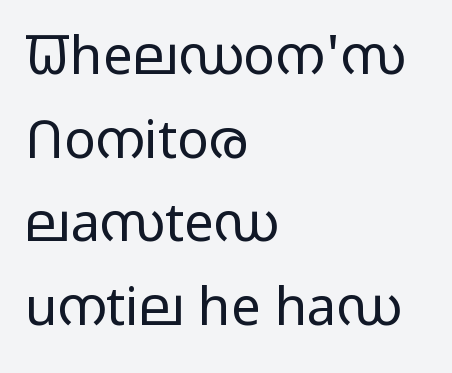
The image shows 53 px light, wide sans-serif type, upright; set left-aligned, normal line spacing (1.58x), normal letter spacing, not underlined; low stroke contrast and a medium x-height.
